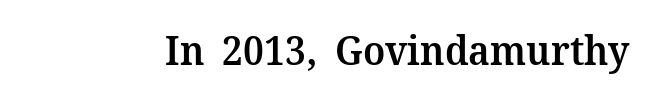
Q: Is the text bold? A: Semi-bold.
Q: Is the text italic (slanted)? A: No, it is upright.
Q: Is the typeface a serif or a sans-serif typeface? A: Serif.
Q: Is the text underlined? A: No.
Q: Is the spacing between letters normal or unusually wide? A: Normal.
Q: Width (condensed, normal, or wide)? A: Normal.
Q: Stroke contrast? A: Medium.
Q: x-height? A: Medium.
Q: Monospaced? A: No.
